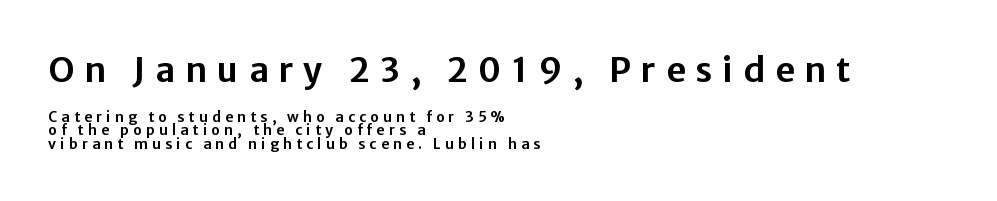
Q: Is the text italic (slanted)? A: No, it is upright.
Q: Is the typeface a serif or a sans-serif typeface? A: Sans-serif.
Q: Is the text underlined? A: No.
Q: How is the paragraph aligned? A: Left-aligned.
Q: Is the spacing between letters normal or unusually wide? A: Unusually wide.
Q: Is the spacing between lines tight, normal or loose? A: Tight.
Q: Which block of text is set in a larger size, the first (top) or the second (bottom)? A: The first (top) one.
Q: Width (condensed, normal, or wide)? A: Normal.
Q: Stroke contrast? A: Low.
Q: x-height? A: Medium.
Q: Monospaced? A: No.
